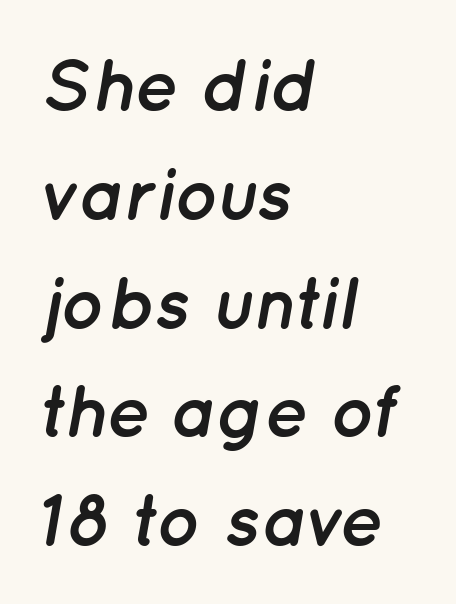
The image shows 73 px semibold type, italic (leaning right); set left-aligned, normal line spacing (1.49x), normal letter spacing, not underlined; low stroke contrast and a medium x-height.
